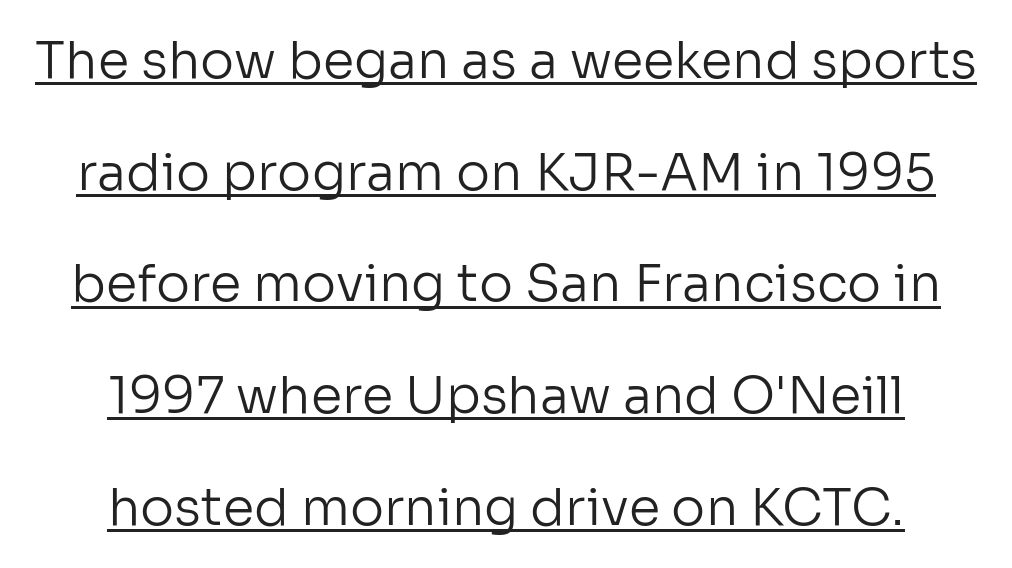
Q: Is the text bold? A: No.
Q: Is the text italic (slanted)? A: No, it is upright.
Q: Is the typeface a serif or a sans-serif typeface? A: Sans-serif.
Q: Is the text underlined? A: Yes.
Q: How is the paragraph aligned? A: Centered.
Q: Is the spacing between letters normal or unusually wide? A: Normal.
Q: Is the spacing between lines tight, normal or loose? A: Loose.
Q: Width (condensed, normal, or wide)? A: Normal.
Q: Stroke contrast? A: Low.
Q: x-height? A: Medium.
Q: Monospaced? A: No.
